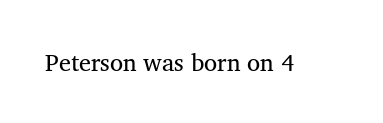
The image shows 24 px text type; set normal letter spacing, not underlined.
